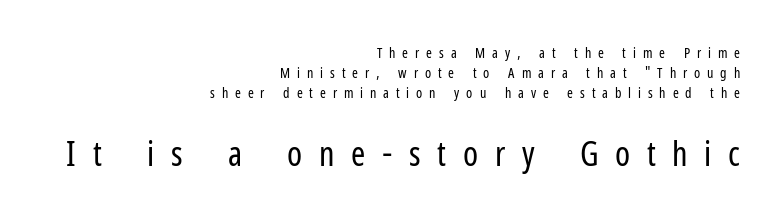
Stroke terminals: plain, sans-serif. This rendering widens character spacing well past its baseline value. Regular leading. The space beneath each line is pristine and unruled. The more generous point size was reserved for the lower chunk. Weight: in the light-to-regular range.
